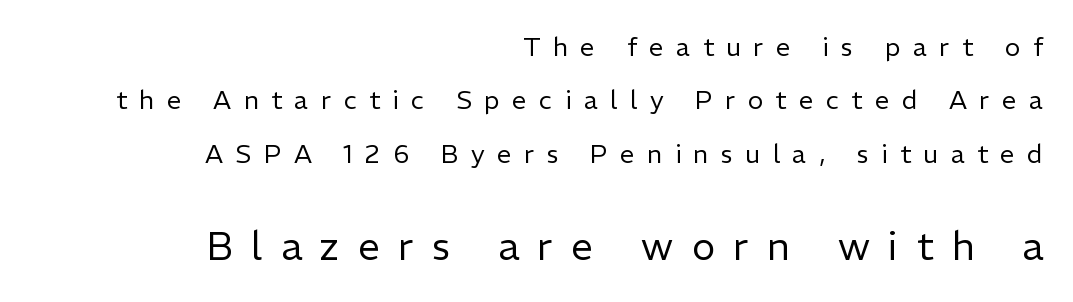
Q: Is the text bold? A: No.
Q: Is the text italic (slanted)? A: No, it is upright.
Q: Is the typeface a serif or a sans-serif typeface? A: Sans-serif.
Q: Is the text underlined? A: No.
Q: How is the paragraph aligned? A: Right-aligned.
Q: Is the spacing between letters normal or unusually wide? A: Unusually wide.
Q: Is the spacing between lines tight, normal or loose? A: Loose.
Q: Which block of text is set in a larger size, the first (top) or the second (bottom)? A: The second (bottom) one.
Q: Width (condensed, normal, or wide)? A: Normal.
Q: Stroke contrast? A: Low.
Q: x-height? A: Medium.
Q: Monospaced? A: No.
